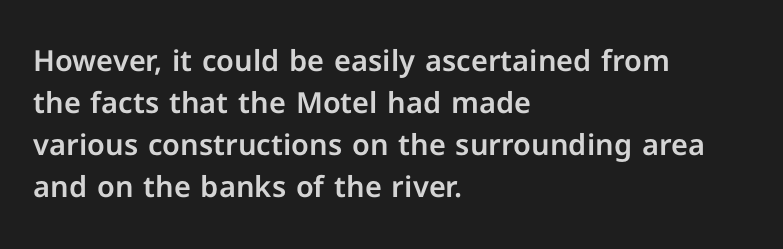
Glance below the letters and you will spot only blank space. This sample keeps an unexceptional amount of space between lines. The letters sit at their default tracking, neither squeezed nor spread. Serif or sans? Sans — the stroke terminals are bare. Varying glyph widths throughout — classic text-font behaviour. The font's upright variant was chosen for this text.
